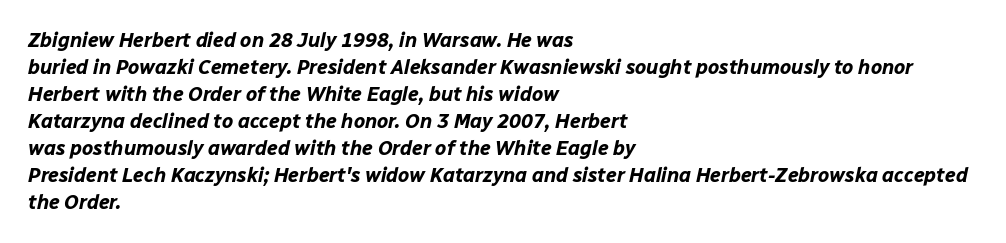
Each word holds together tightly as a unit, with standard inter-letter gaps. The face used here has the dense, thick strokes of a bold. Does the leading feel generous? No, just average. Descender tails drop into unmarked territory. Alignment: flush left.
